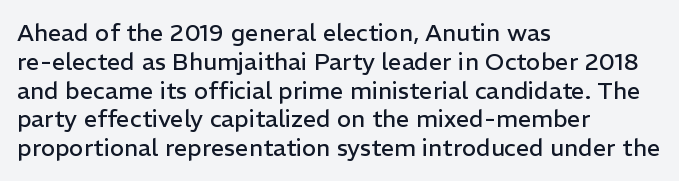
The image shows 24 px text type, upright; set left-aligned, line spacing 1.2x, normal letter spacing, not underlined.
